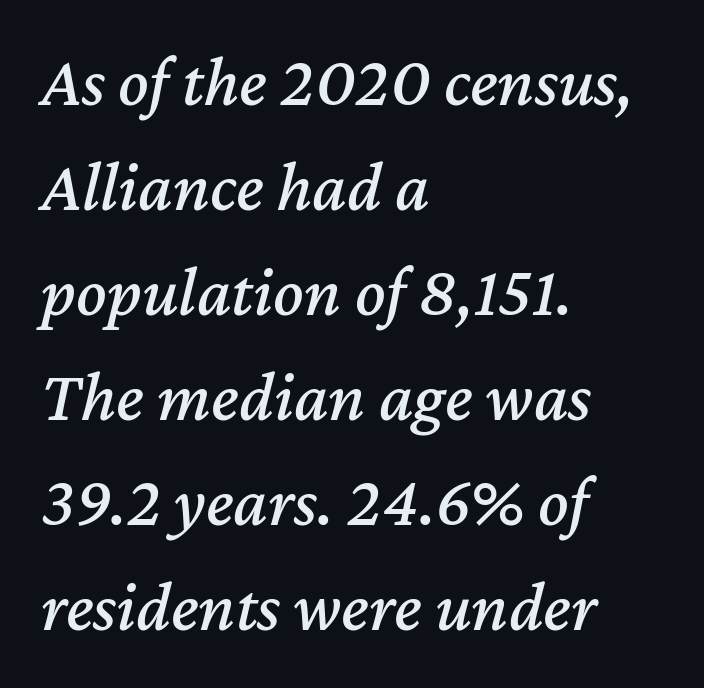
This sample keeps an unexceptional amount of space between lines. Look at the tracking — it's just the regular setting, nothing added. Each letter keeps its own natural width here, so spacing adapts to shape. Decoration check: the copy has no underline. These lines are set flush left with a ragged right edge. Is the type slanted? Yes — the strokes lean at a clear angle.
